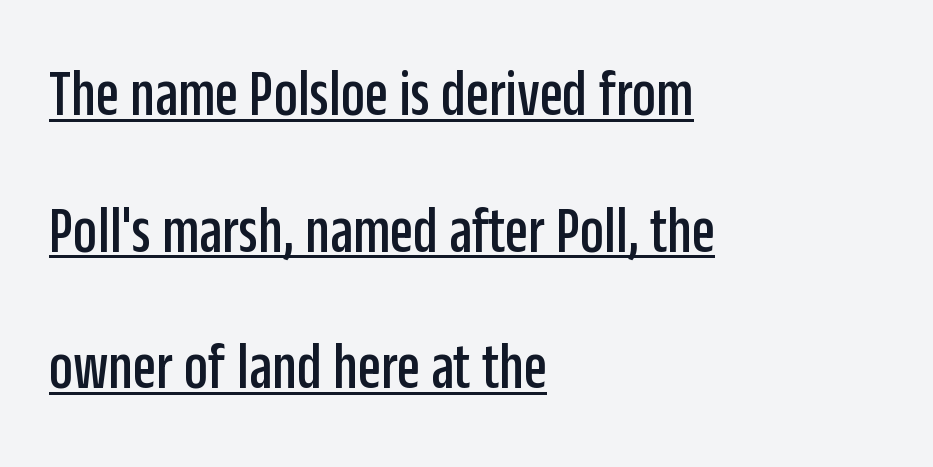
Q: Is the text italic (slanted)? A: No, it is upright.
Q: Is the typeface a serif or a sans-serif typeface? A: Sans-serif.
Q: Is the text underlined? A: Yes.
Q: How is the paragraph aligned? A: Left-aligned.
Q: Is the spacing between letters normal or unusually wide? A: Normal.
Q: Is the spacing between lines tight, normal or loose? A: Loose.
Q: Width (condensed, normal, or wide)? A: Condensed.
Q: Stroke contrast? A: Low.
Q: x-height? A: Large.
Q: Monospaced? A: No.
